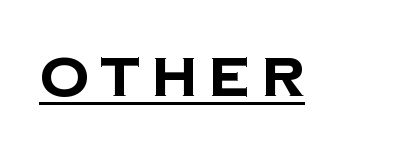
This rendering employs a face without finishing strokes, i.e., a sans-serif. Note the varied advance widths — an 'i' is clearly narrower than an 'm'. The horizontal fit of the characters is loose and conspicuously gappy. Thick stems and heavy bowls — unmistakably bold. Compared with undecorated copy, this sample adds a rule below the words.
